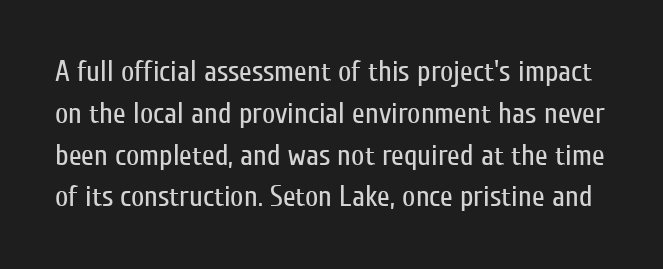
A typesetter would call this zero additional tracking. Whoever set this chose a conventional vertical rhythm. Do the letters lean? They stand straight. Think of a printed novel: that variable character pitch is what you see here.
